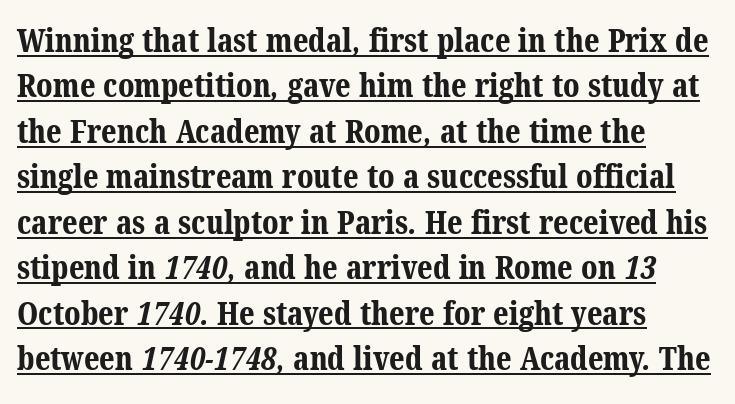
Q: Is the text bold? A: Yes.
Q: Is the typeface a serif or a sans-serif typeface? A: Serif.
Q: Is the text underlined? A: Yes.
Q: How is the paragraph aligned? A: Left-aligned.
Q: Is the spacing between letters normal or unusually wide? A: Normal.
Q: Is the spacing between lines tight, normal or loose? A: Normal.
Q: Width (condensed, normal, or wide)? A: Normal.
Q: Stroke contrast? A: Medium.
Q: x-height? A: Medium.
Q: Monospaced? A: No.
